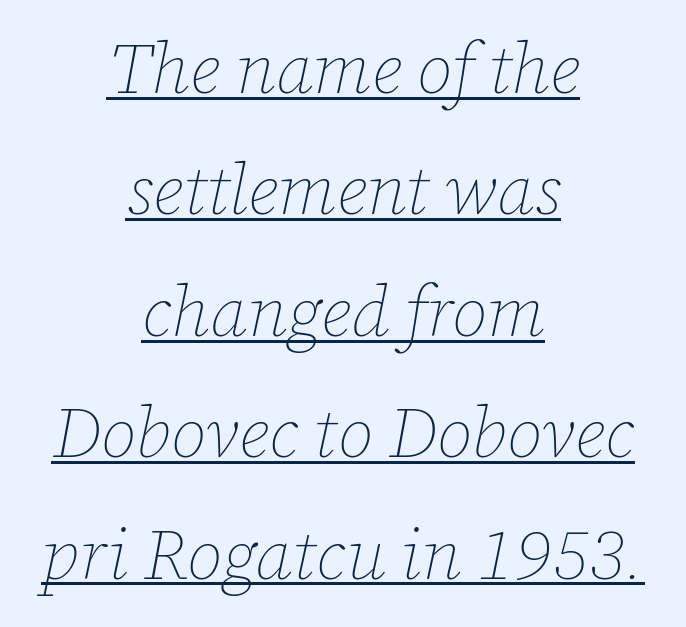
The letters look calm and open, with moderate or lighter stems. The paragraph shown floats in the horizontal middle. Is this a fixed-width face? No — the glyphs have proportional, varying widths. Caption: lettering with a line underneath. Yep, that's italic — everything's leaning.
